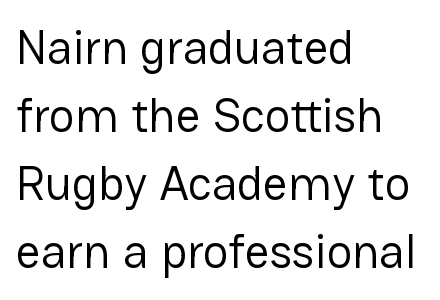
Q: Is the text bold? A: No.
Q: Is the text italic (slanted)? A: No, it is upright.
Q: Is the typeface a serif or a sans-serif typeface? A: Sans-serif.
Q: Is the text underlined? A: No.
Q: How is the paragraph aligned? A: Left-aligned.
Q: Is the spacing between letters normal or unusually wide? A: Normal.
Q: Is the spacing between lines tight, normal or loose? A: Normal.
Q: Width (condensed, normal, or wide)? A: Normal.
Q: Stroke contrast? A: Low.
Q: x-height? A: Medium.
Q: Monospaced? A: No.
